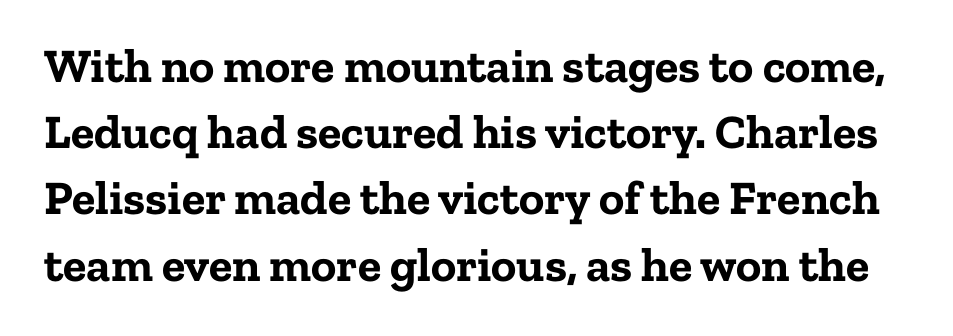
{"serif": "yes", "italic": "no", "bold": "yes", "weight": "bold", "width": "normal", "stroke_contrast": "low", "x_height": "medium", "monospaced": "no", "underline": "no", "line_spacing": "normal", "line_spacing_ratio": 1.38, "letter_spacing": "normal", "letter_spacing_em": 0.0, "glyph_px": 48}
